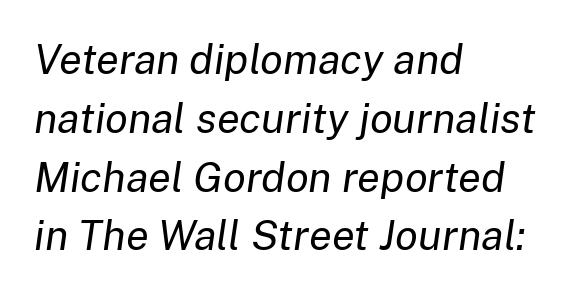
The image shows 42 px regular-weight type, italic (leaning right); set left-aligned, normal line spacing (1.4x), normal letter spacing, not underlined; low stroke contrast and a medium x-height.
